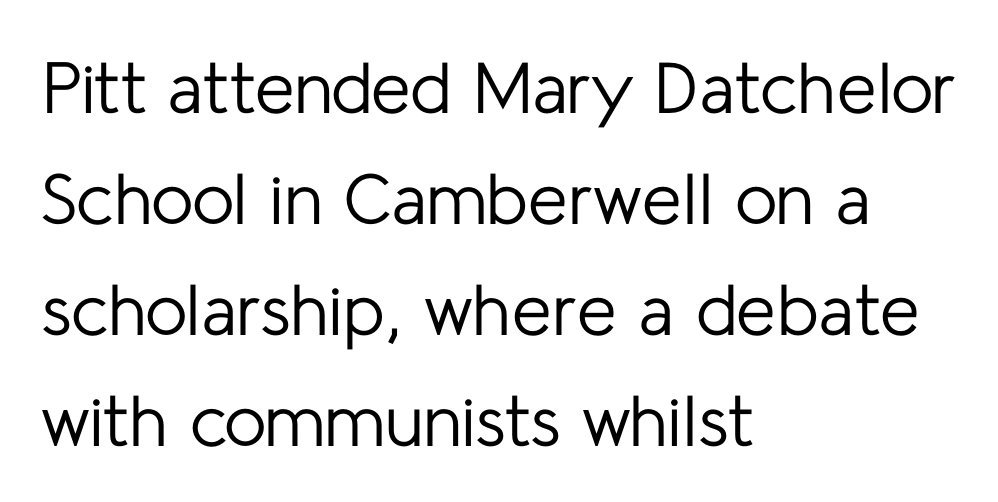
The image shows 72 px regular-weight sans-serif type, upright; set left-aligned, normal line spacing (1.54x), normal letter spacing, not underlined; low stroke contrast and a medium x-height.
